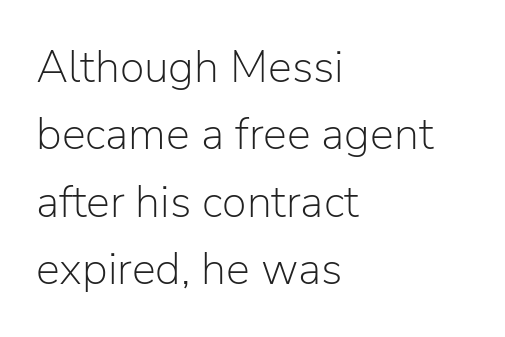
The letters advance in unequal steps, a hallmark of proportional type. If you measured baseline to baseline, you'd find a middling distance. Type style note: lacks serifs. Is the block centered? No — it sits flush against the left margin. How are the letters spaced? Ordinarily, with no added tracking.
